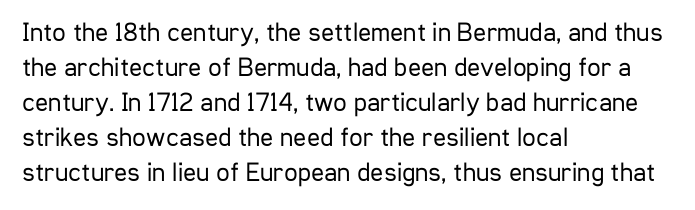
The image shows 27 px text type, upright; set left-aligned, normal line spacing (1.3x), normal letter spacing, not underlined.
